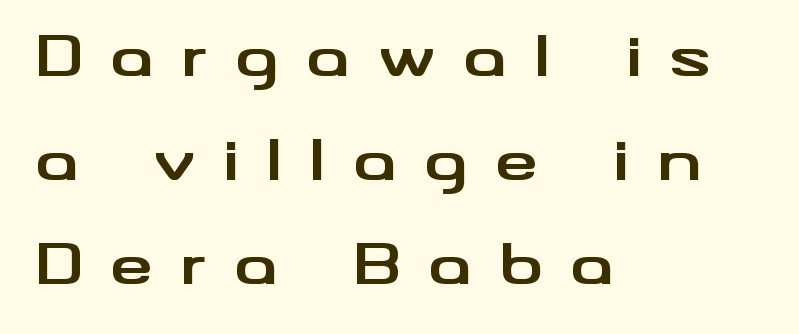
The image shows 55 px bold, wide sans-serif type, upright; set left-aligned, line spacing 1.89x, unusually wide letter spacing (+0.48 em), not underlined; medium stroke contrast and a small x-height.
